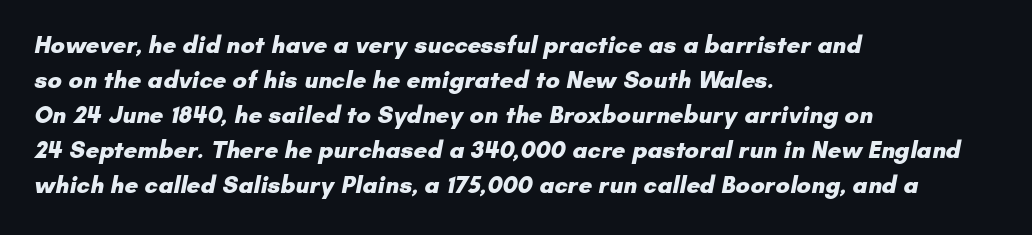
Q: Is the text bold? A: Yes.
Q: Is the text underlined? A: No.
Q: How is the paragraph aligned? A: Left-aligned.
Q: Is the spacing between letters normal or unusually wide? A: Normal.
Q: Is the spacing between lines tight, normal or loose? A: Normal.
